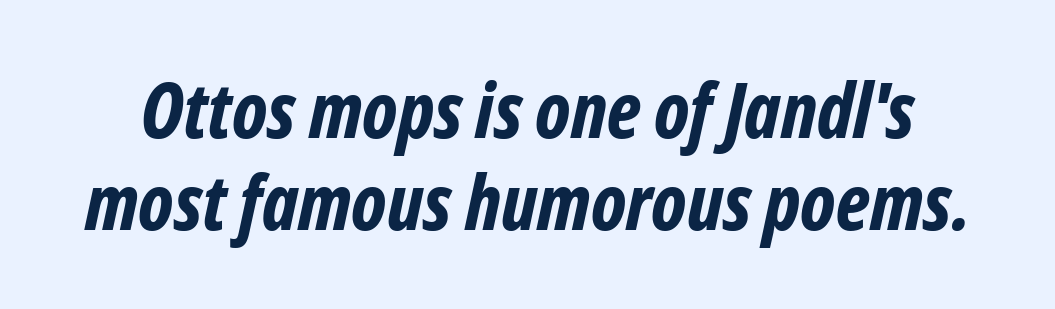
The sample has been set heavy, in full bold. The passage shown has conventional tracking throughout. This sample has the flowing, uneven cadence of proportional lettering. Honestly, there is no underline to notice here at all.
